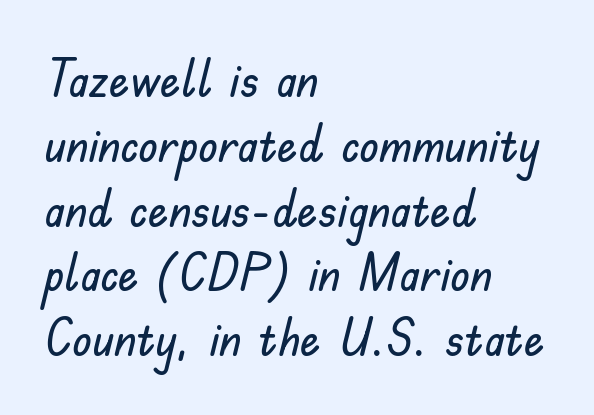
Q: Is the text italic (slanted)? A: Yes.
Q: Is the typeface a serif or a sans-serif typeface? A: Sans-serif.
Q: Is the text underlined? A: No.
Q: How is the paragraph aligned? A: Left-aligned.
Q: Is the spacing between letters normal or unusually wide? A: Normal.
Q: Is the spacing between lines tight, normal or loose? A: Normal.
Q: Width (condensed, normal, or wide)? A: Normal.
Q: Stroke contrast? A: Low.
Q: x-height? A: Small.
Q: Monospaced? A: No.
